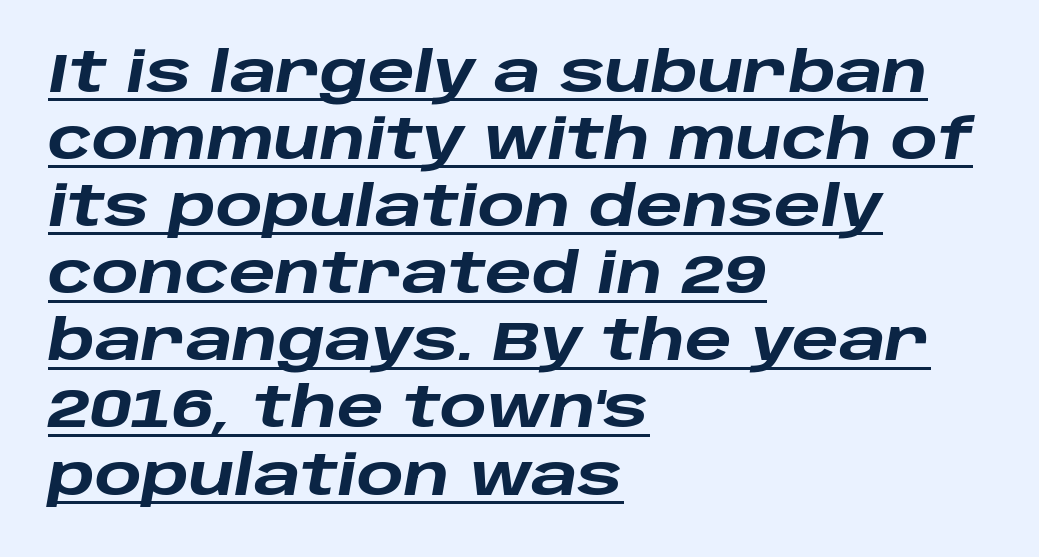
The image shows 55 px heavy, wide type, italic (leaning right); set left-aligned, line spacing 1.22x, normal letter spacing, underlined; low stroke contrast and a large x-height.
